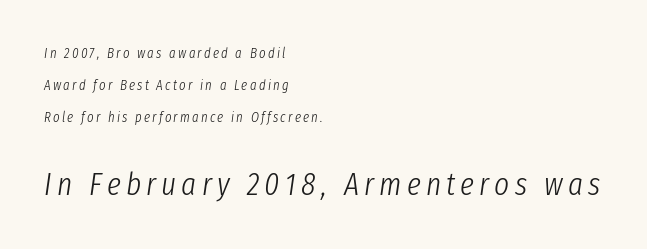
The image shows 32 px light, condensed type, italic (leaning right); set left-aligned, loose line spacing (2.28x), not underlined; the second (bottom) block is 2.29x larger; low stroke contrast and a medium x-height.
